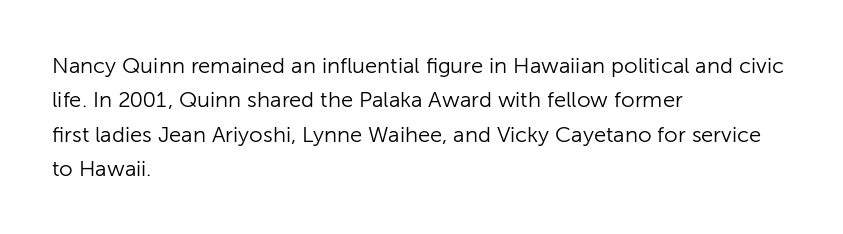
The image shows 22 px text type, upright; set left-aligned, normal line spacing (1.56x), normal letter spacing, not underlined.
